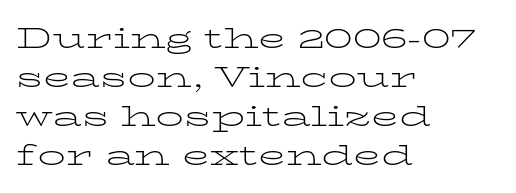
The image shows 28 px light, wide serif type, upright; set left-aligned, normal line spacing (1.39x), normal letter spacing, not underlined; low stroke contrast and a medium x-height.
